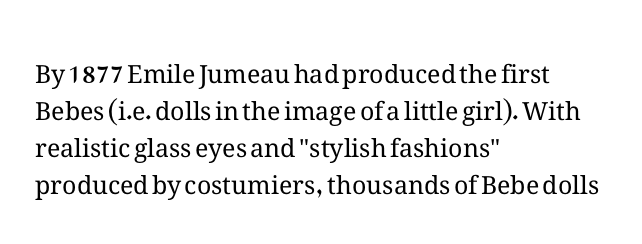
{"italic": "no", "bold": "no", "underline": "no", "align": "left", "line_spacing": "normal", "line_spacing_ratio": 1.48, "letter_spacing": "normal", "letter_spacing_em": 0.0, "glyph_px": 25}
